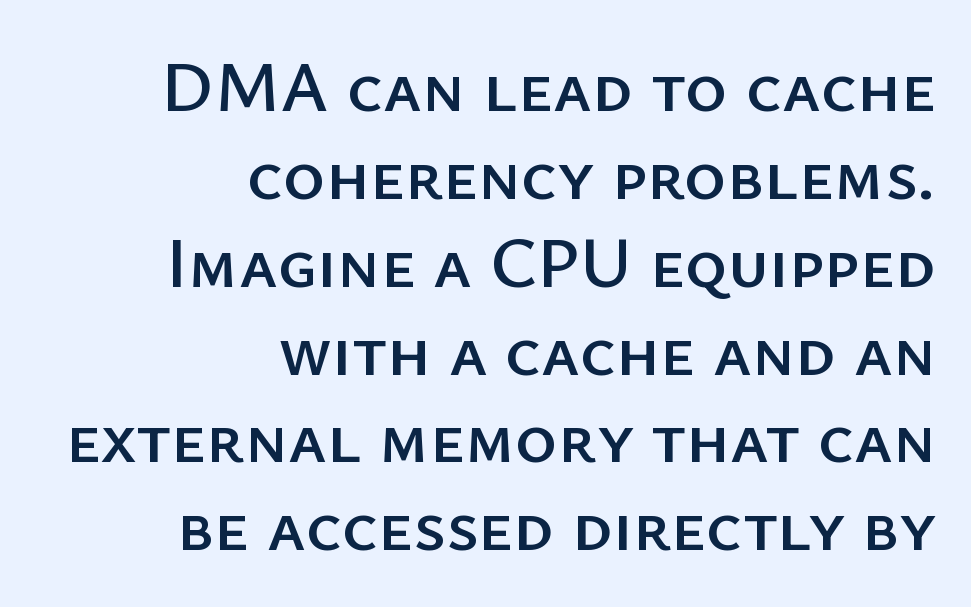
Unlike italic type, these characters show no tilt at all. Anything drawn beneath the words? Only blank space. The compositor pushed each line to the right boundary. Regarding serifs, this sample does without them.
